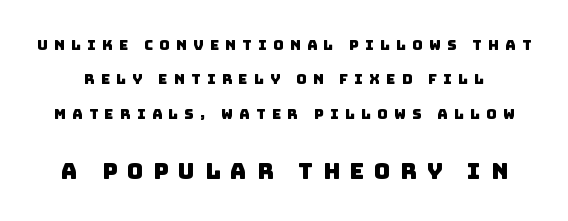
The block of text is sparse from top to bottom, with ample space between rows. The following chunk of copy outweighs the initial chunk in type size. Anything drawn beneath the words? Only blank space. The face used here is rendered with a markedly widened letterfit.
